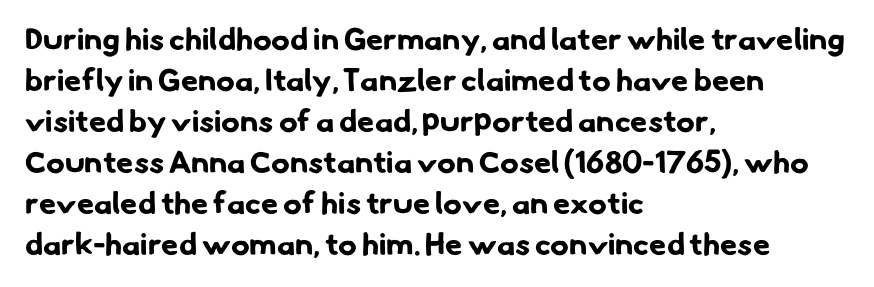
The image shows 31 px bold sans-serif type; set left-aligned, normal line spacing (1.32x), normal letter spacing, not underlined; low stroke contrast and a small x-height.
